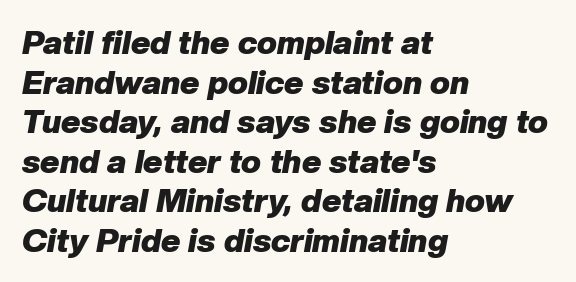
The gaps between neighbouring characters are ordinary and unremarkable. Spacing verdict: proportional, widths tailored to each character. The text carries the slant typical of an italic or oblique font. What weight is shown? A full bold with thick strokes.
